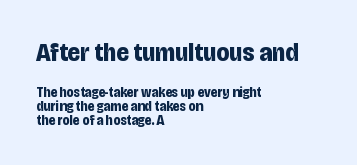
The image shows 26 px bold type, upright; set left-aligned, tight line spacing (1.0x), normal letter spacing, not underlined; the first (top) block is 1.86x larger.
